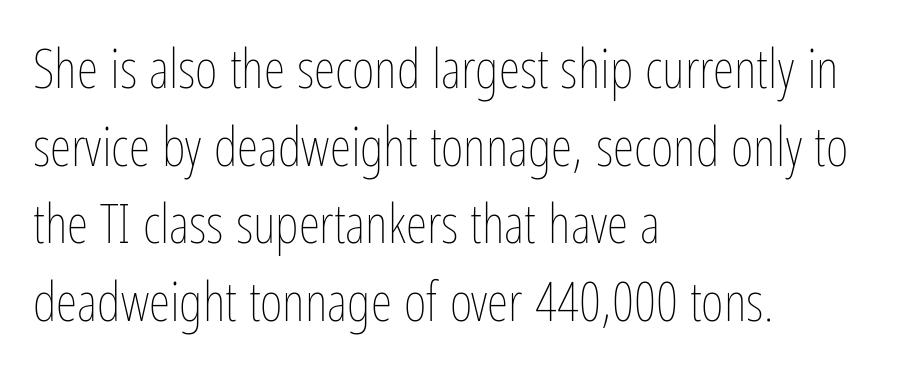
The image shows 55 px thin, condensed type, upright; set left-aligned, normal line spacing (1.41x), normal letter spacing, not underlined; low stroke contrast and a medium x-height.
